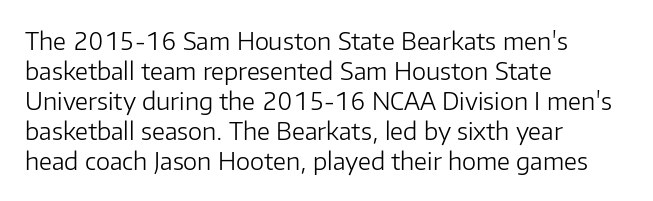
Q: Is the text bold? A: No.
Q: Is the text italic (slanted)? A: No, it is upright.
Q: Is the text underlined? A: No.
Q: How is the paragraph aligned? A: Left-aligned.
Q: Is the spacing between letters normal or unusually wide? A: Normal.
Q: Is the spacing between lines tight, normal or loose? A: Normal.
